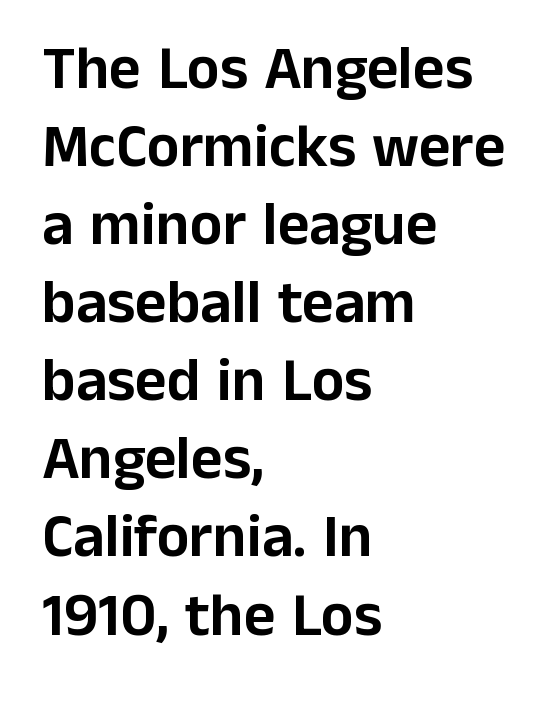
The image shows 61 px sans-serif type, upright; set left-aligned, normal line spacing (1.28x), normal letter spacing, not underlined; low stroke contrast and a medium x-height.
